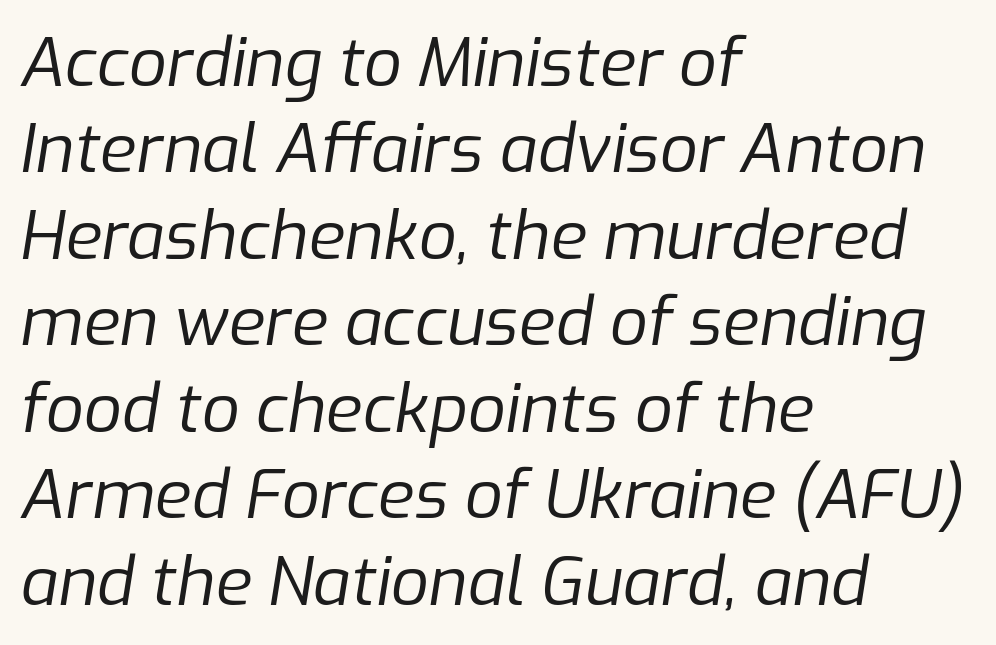
The font sits on the lighter half of the weight spectrum, regular included. Does the copy run flush right? No — it runs flush left. The text carries the slant typical of an italic or oblique font. You could not count columns in this text — the font is proportionally spaced. Leading: standard. There is no visible air inserted between adjacent glyphs.
